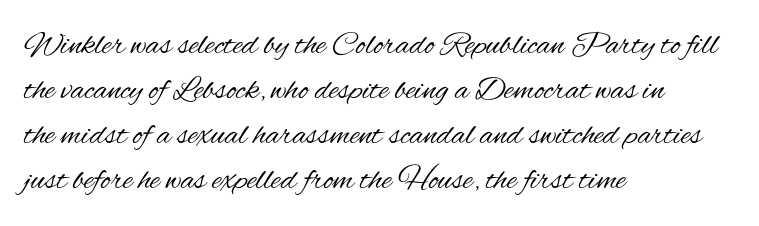
Q: Is the text bold? A: No.
Q: Is the text italic (slanted)? A: Yes.
Q: Is the typeface a serif or a sans-serif typeface? A: Sans-serif.
Q: Is the text underlined? A: No.
Q: How is the paragraph aligned? A: Left-aligned.
Q: Is the spacing between letters normal or unusually wide? A: Normal.
Q: Is the spacing between lines tight, normal or loose? A: Normal.
Q: Width (condensed, normal, or wide)? A: Condensed.
Q: Stroke contrast? A: Medium.
Q: x-height? A: Small.
Q: Monospaced? A: No.
